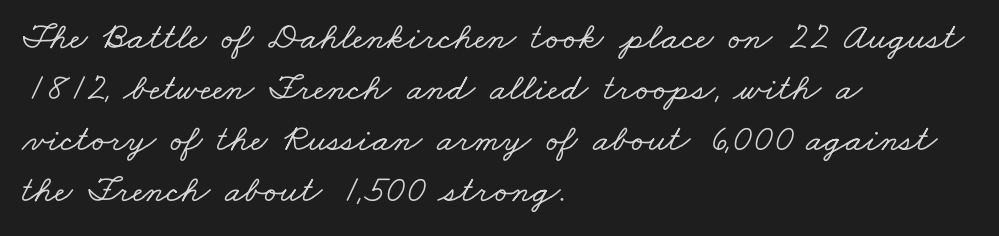
The image shows 38 px wide serif type; set left-aligned, normal line spacing (1.34x), normal letter spacing, not underlined; low stroke contrast and a small x-height.
